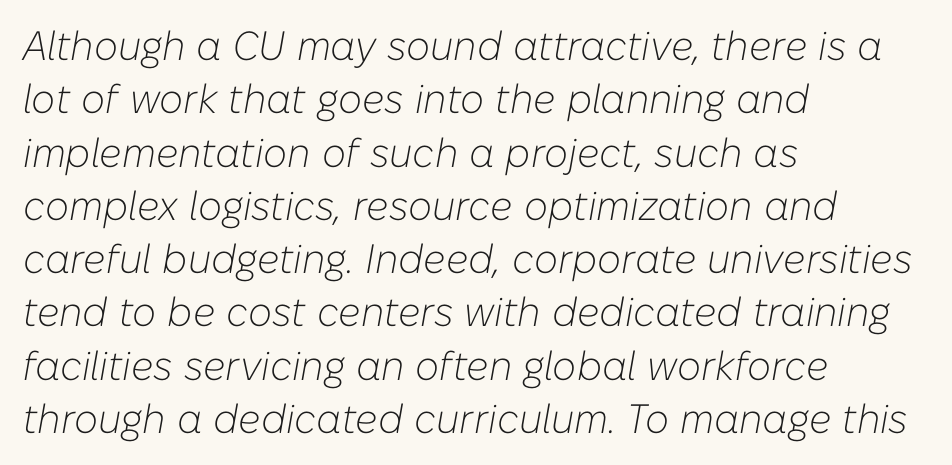
The image shows 41 px light type, italic (leaning right); set left-aligned, normal line spacing (1.3x), normal letter spacing, not underlined; low stroke contrast and a medium x-height.
